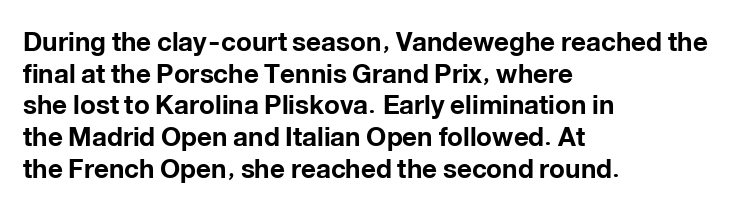
{"italic": "no", "bold": "yes", "underline": "no", "align": "left", "line_spacing_ratio": 1.22, "letter_spacing": "normal", "letter_spacing_em": 0.0, "glyph_px": 26}
